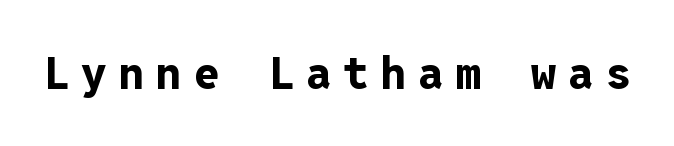
The string is rendered with underlining switched off. The font's upright variant was chosen for this text. You could count columns in this text — the font is strictly monospaced. Students, this is bold: see how much ink each stroke carries.
